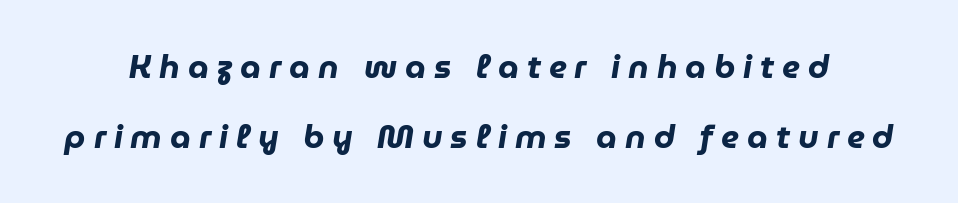
{"italic": "yes", "lean": "right", "slant_degrees": 9, "bold": "yes", "weight": "heavy", "width": "normal", "stroke_contrast": "low", "x_height": "medium", "monospaced": "no", "underline": "no", "line_spacing": "loose", "line_spacing_ratio": 2.12, "letter_spacing": "wide", "letter_spacing_em": 0.24, "glyph_px": 33}
